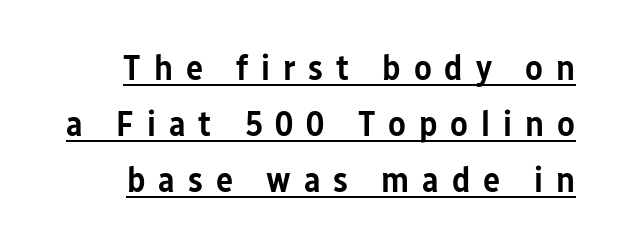
Rendered with straight, roman letterforms. Typographically, this falls in the sans-serif category. These lines have a slow, spaced-out rhythm from letter to letter. Proportional: the letters do not fall into vertical columns. This sample carries an underscore along the baseline area.
